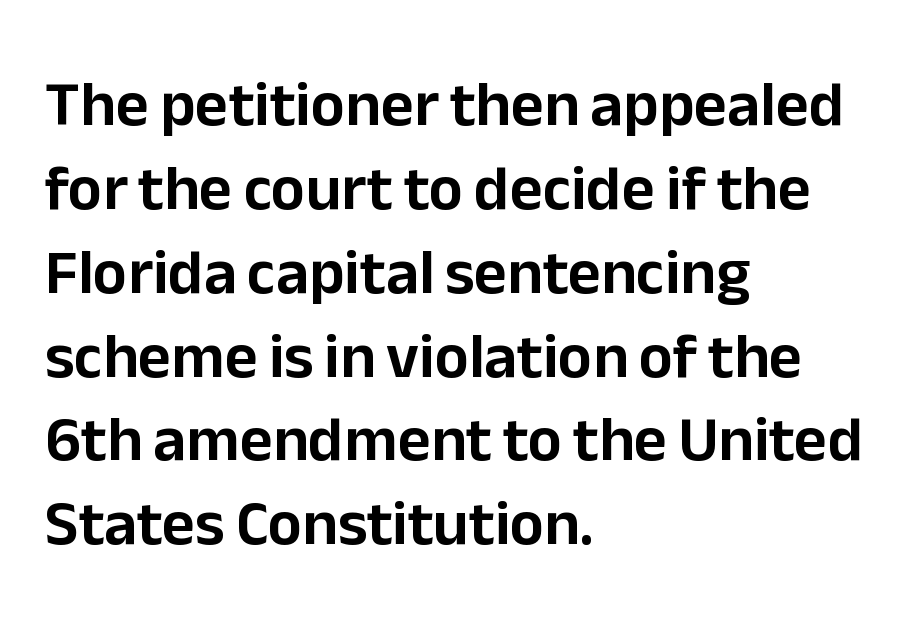
Q: Is the text italic (slanted)? A: No, it is upright.
Q: Is the typeface a serif or a sans-serif typeface? A: Sans-serif.
Q: Is the text underlined? A: No.
Q: How is the paragraph aligned? A: Left-aligned.
Q: Is the spacing between letters normal or unusually wide? A: Normal.
Q: Is the spacing between lines tight, normal or loose? A: Normal.
Q: Width (condensed, normal, or wide)? A: Normal.
Q: Stroke contrast? A: Low.
Q: x-height? A: Medium.
Q: Monospaced? A: No.
